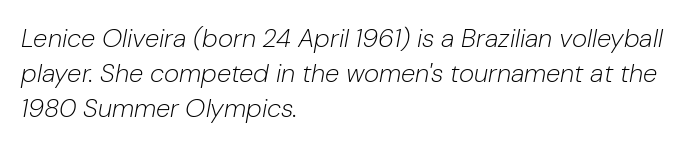
The image shows 26 px text type, italic (leaning right); set left-aligned, normal line spacing (1.34x), normal letter spacing, not underlined.
